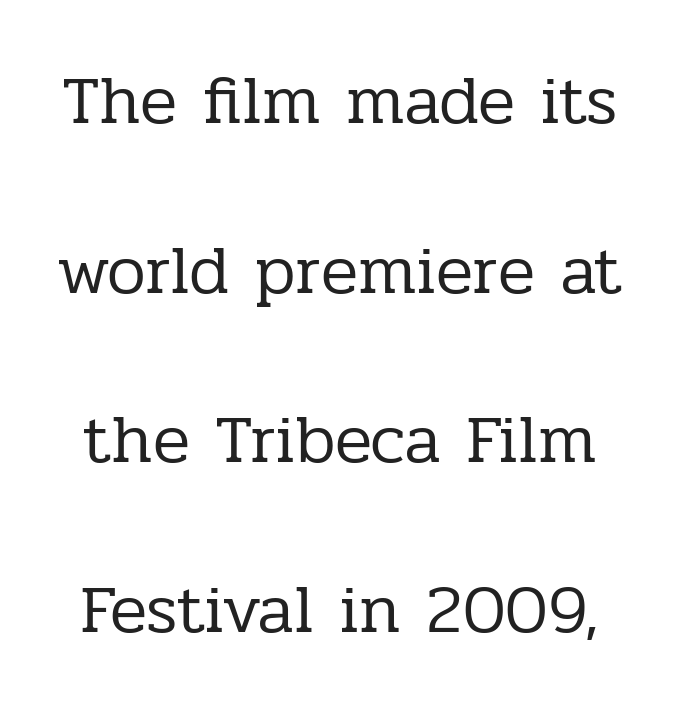
{"serif": "yes", "italic": "no", "bold": "no", "weight": "regular", "width": "normal", "stroke_contrast": "low", "x_height": "medium", "monospaced": "no", "underline": "no", "line_spacing": "loose", "line_spacing_ratio": 2.46, "letter_spacing": "normal", "letter_spacing_em": 0.0, "glyph_px": 69}
